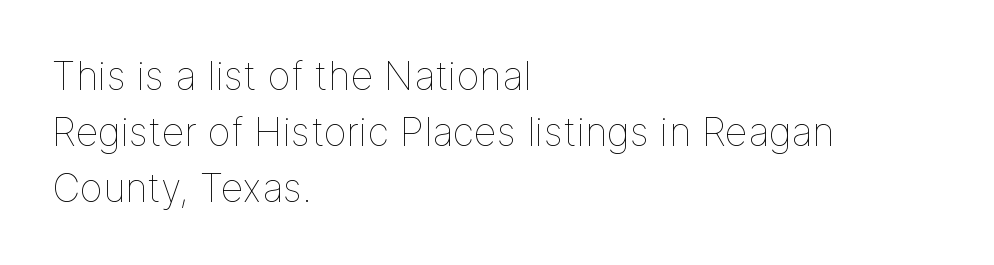
The image shows 39 px thin type, upright; set left-aligned, normal line spacing (1.44x), normal letter spacing, not underlined; low stroke contrast and a medium x-height.
